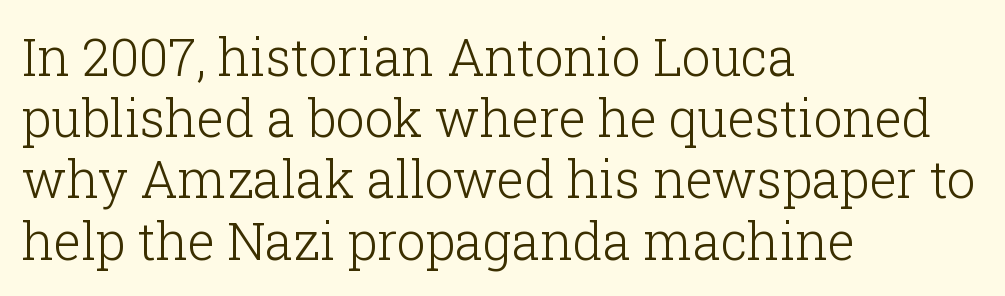
The image shows 51 px light serif type, upright; set left-aligned, line spacing 1.2x, normal letter spacing, not underlined; low stroke contrast and a medium x-height.
